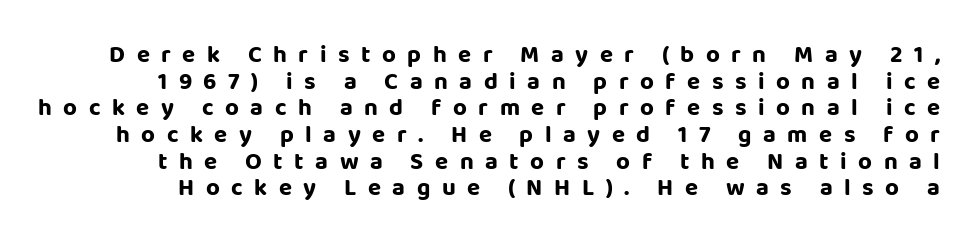
Q: Is the text bold? A: Yes.
Q: Is the text italic (slanted)? A: No, it is upright.
Q: Is the text underlined? A: No.
Q: Is the spacing between letters normal or unusually wide? A: Unusually wide.
Q: Is the spacing between lines tight, normal or loose? A: Tight.
